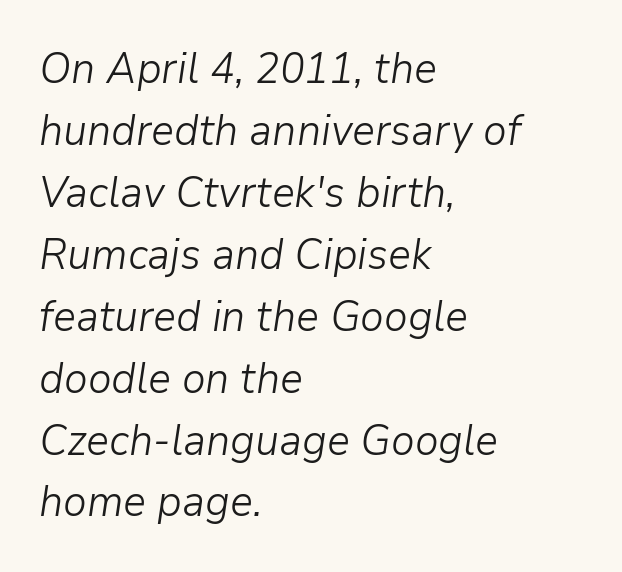
The image shows 43 px light type, italic (leaning right); set left-aligned, normal line spacing (1.44x), normal letter spacing, not underlined; low stroke contrast and a medium x-height.
